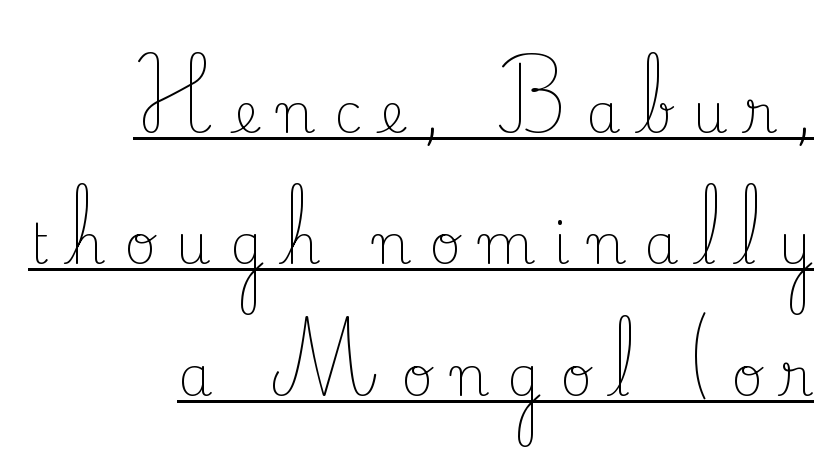
Q: Is the text bold? A: No.
Q: Is the text italic (slanted)? A: No, it is upright.
Q: Is the typeface a serif or a sans-serif typeface? A: Serif.
Q: Is the text underlined? A: Yes.
Q: Is the spacing between letters normal or unusually wide? A: Unusually wide.
Q: Is the spacing between lines tight, normal or loose? A: Loose.
Q: Width (condensed, normal, or wide)? A: Normal.
Q: Stroke contrast? A: Low.
Q: x-height? A: Small.
Q: Monospaced? A: No.
